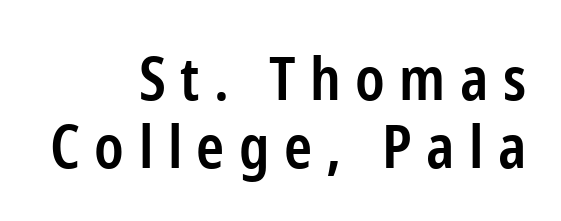
Q: Is the text bold? A: Semi-bold.
Q: Is the text italic (slanted)? A: No, it is upright.
Q: Is the typeface a serif or a sans-serif typeface? A: Sans-serif.
Q: Is the text underlined? A: No.
Q: How is the paragraph aligned? A: Right-aligned.
Q: Is the spacing between letters normal or unusually wide? A: Unusually wide.
Q: Is the spacing between lines tight, normal or loose? A: Tight.
Q: Width (condensed, normal, or wide)? A: Condensed.
Q: Stroke contrast? A: Low.
Q: x-height? A: Medium.
Q: Monospaced? A: No.
